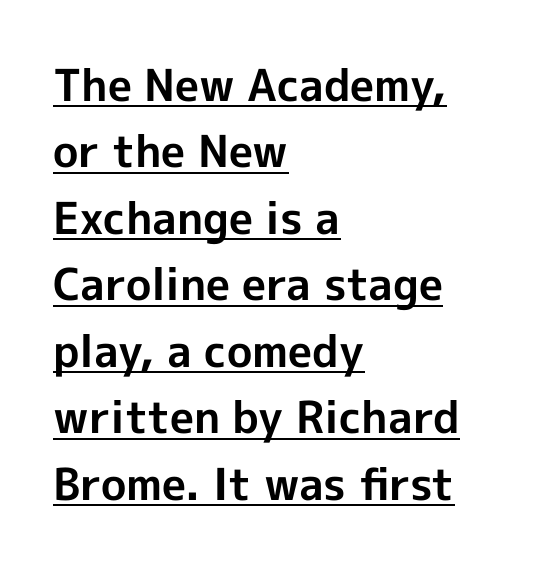
{"serif": "no", "italic": "no", "bold": "yes", "weight": "bold", "width": "normal", "x_height": "medium", "monospaced": "no", "underline": "yes", "align": "left", "line_spacing": "normal", "line_spacing_ratio": 1.51, "letter_spacing": "normal", "letter_spacing_em": 0.0, "glyph_px": 44}
